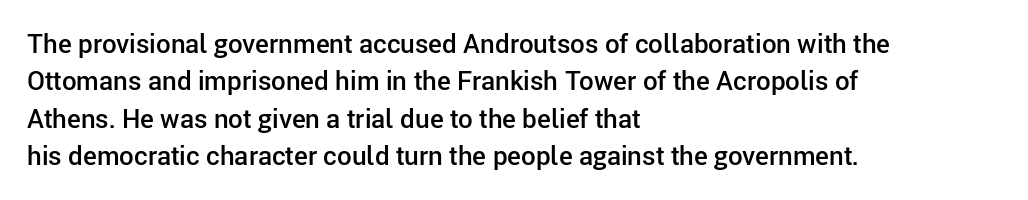
Q: Is the text bold? A: Semi-bold.
Q: Is the text italic (slanted)? A: No, it is upright.
Q: Is the text underlined? A: No.
Q: How is the paragraph aligned? A: Left-aligned.
Q: Is the spacing between letters normal or unusually wide? A: Normal.
Q: Is the spacing between lines tight, normal or loose? A: Normal.
